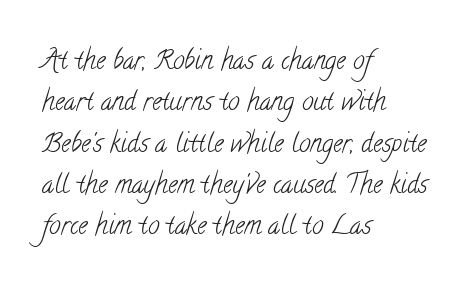
Q: Is the text bold? A: No.
Q: Is the text underlined? A: No.
Q: How is the paragraph aligned? A: Left-aligned.
Q: Is the spacing between letters normal or unusually wide? A: Normal.
Q: Is the spacing between lines tight, normal or loose? A: Normal.
